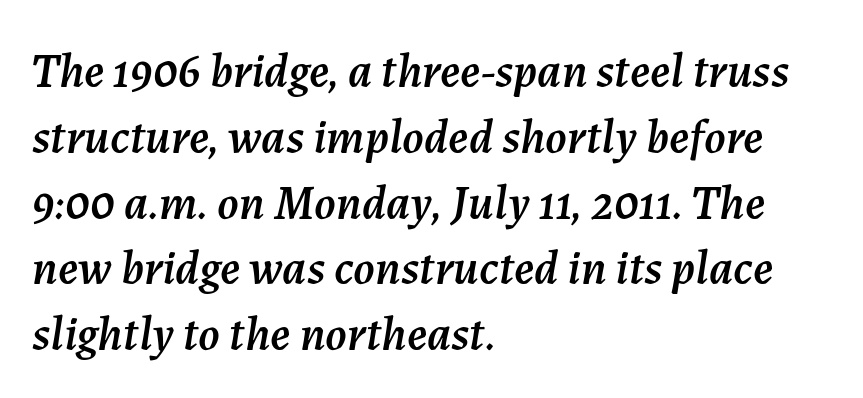
The image shows 48 px text type, italic (leaning right); set left-aligned, normal line spacing (1.37x), normal letter spacing, not underlined; medium stroke contrast and a medium x-height.
